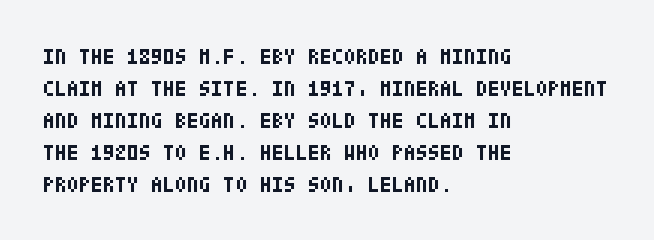
Students, observe: this is what conventionally led text looks like. Ascenders rise straight up at ninety degrees. Pretty heavy lettering here — definitely bold. The words here are not underlined.
